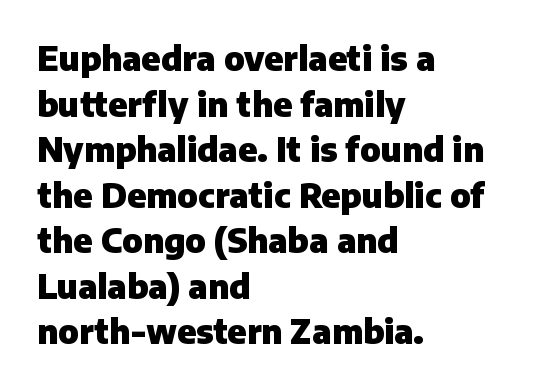
Compared with typical paragraphs, the rows here are spaced about the same. As a designer I'd log this as weight 700, bold. The face used here is rendered with its standard letterfit. Varying glyph widths throughout — classic text-font behaviour. A bare baseline throughout the passage. Unlike a traditional serif, this face leaves its strokes unadorned.
